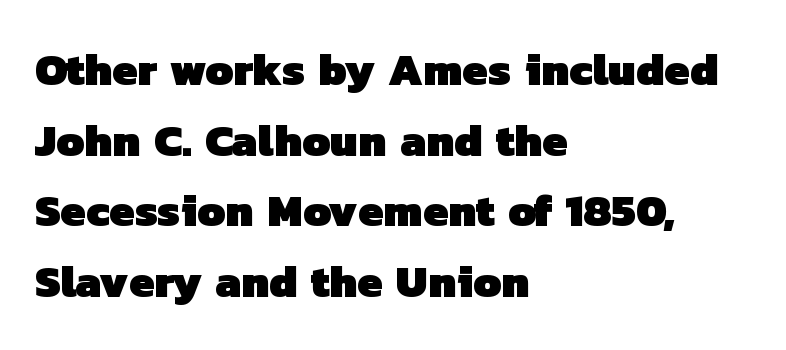
The image shows 45 px heavy sans-serif type; set left-aligned, normal line spacing (1.57x), normal letter spacing, not underlined; low stroke contrast and a medium x-height.
